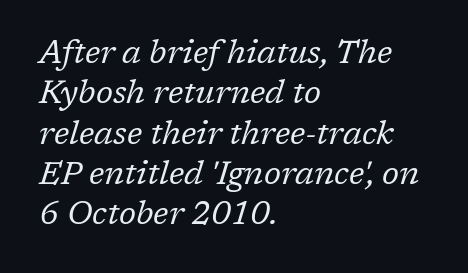
Q: Is the text bold? A: No.
Q: Is the text italic (slanted)? A: Yes, it leans right by about 17 degrees.
Q: Is the typeface a serif or a sans-serif typeface? A: Serif.
Q: Is the text underlined? A: No.
Q: How is the paragraph aligned? A: Left-aligned.
Q: Is the spacing between letters normal or unusually wide? A: Normal.
Q: Is the spacing between lines tight, normal or loose? A: Normal.
Q: Width (condensed, normal, or wide)? A: Normal.
Q: Stroke contrast? A: Low.
Q: x-height? A: Medium.
Q: Monospaced? A: No.
